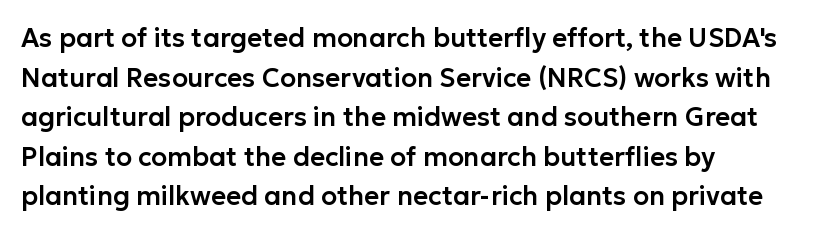
The image shows 26 px text type, upright; set left-aligned, normal line spacing (1.52x), normal letter spacing, not underlined.
